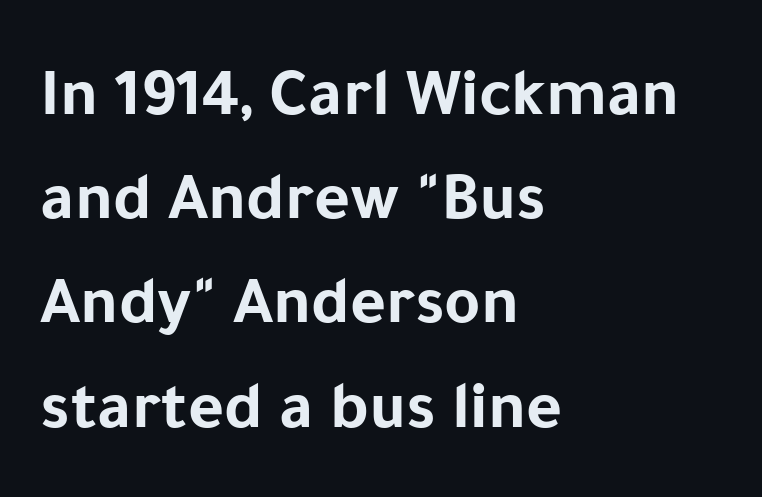
{"serif": "no", "italic": "no", "bold": "yes", "weight": "bold", "width": "normal", "stroke_contrast": "low", "x_height": "medium", "monospaced": "no", "underline": "no", "align": "left", "line_spacing": "normal", "line_spacing_ratio": 1.51, "letter_spacing": "normal", "letter_spacing_em": 0.0, "glyph_px": 69}
